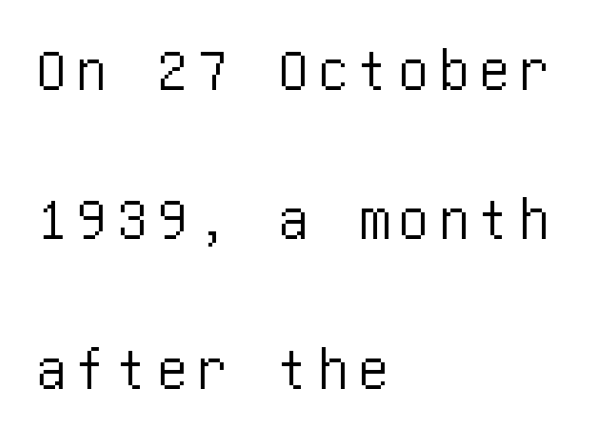
Q: Is the text italic (slanted)? A: No, it is upright.
Q: Is the typeface a serif or a sans-serif typeface? A: Sans-serif.
Q: Is the text underlined? A: No.
Q: How is the paragraph aligned? A: Left-aligned.
Q: Is the spacing between lines tight, normal or loose? A: Loose.
Q: Width (condensed, normal, or wide)? A: Condensed.
Q: Stroke contrast? A: Low.
Q: x-height? A: Large.
